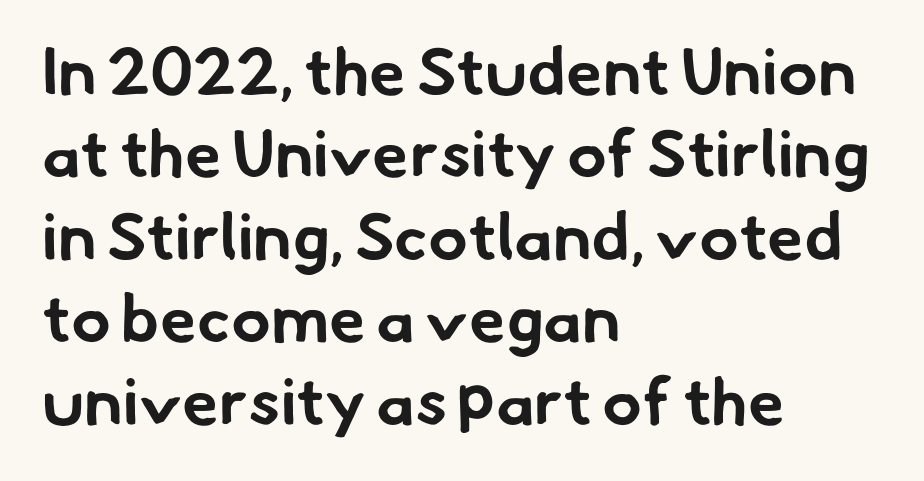
{"serif": "no", "bold": "yes", "weight": "bold", "width": "normal", "stroke_contrast": "low", "x_height": "small", "monospaced": "no", "underline": "no", "align": "left", "line_spacing": "normal", "line_spacing_ratio": 1.25, "letter_spacing": "normal", "letter_spacing_em": 0.0, "glyph_px": 66}
